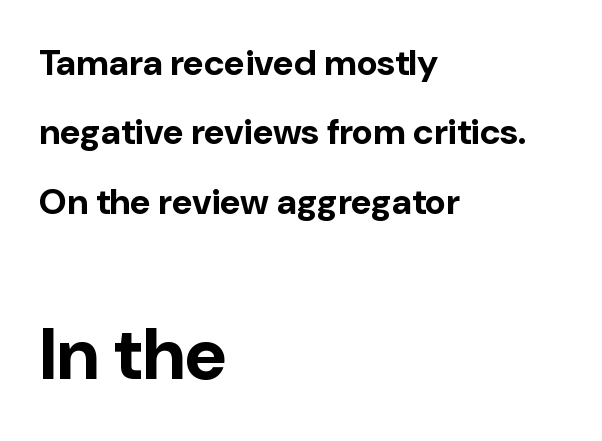
Heavy-handed strokes throughout: this text is bold. Layout note: lines flush left. The tracking reads as untouched default to a designer's eye. A great deal of white space separates one row of letters from the next.
